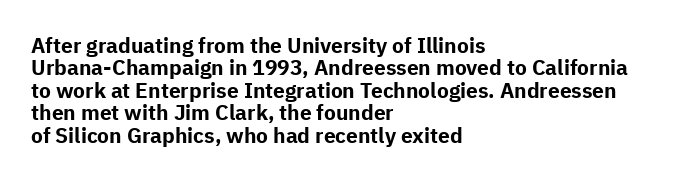
{"italic": "no", "bold": "yes", "underline": "no", "align": "left", "line_spacing": "tight", "line_spacing_ratio": 1.07, "letter_spacing": "normal", "letter_spacing_em": 0.0, "glyph_px": 21}
